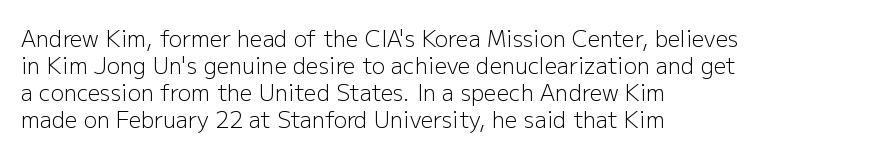
Q: Is the text bold? A: No.
Q: Is the text italic (slanted)? A: No, it is upright.
Q: Is the text underlined? A: No.
Q: How is the paragraph aligned? A: Left-aligned.
Q: Is the spacing between letters normal or unusually wide? A: Normal.
